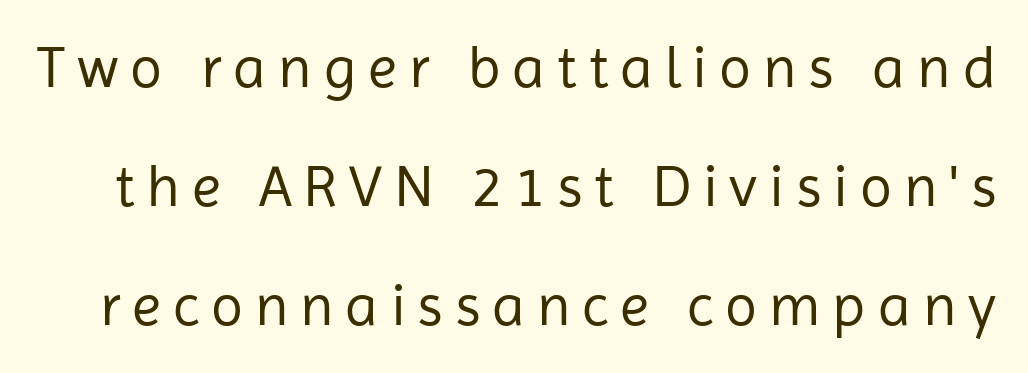
Q: Is the text bold? A: No.
Q: Is the text italic (slanted)? A: No, it is upright.
Q: Is the typeface a serif or a sans-serif typeface? A: Sans-serif.
Q: Is the text underlined? A: No.
Q: Is the spacing between letters normal or unusually wide? A: Unusually wide.
Q: Is the spacing between lines tight, normal or loose? A: Loose.
Q: Width (condensed, normal, or wide)? A: Normal.
Q: Stroke contrast? A: Low.
Q: x-height? A: Medium.
Q: Monospaced? A: No.
